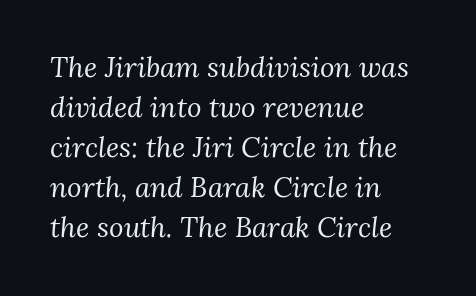
The image shows 28 px regular-weight serif type, italic (leaning right); set left-aligned, normal line spacing (1.43x), normal letter spacing, not underlined; medium stroke contrast and a medium x-height.
